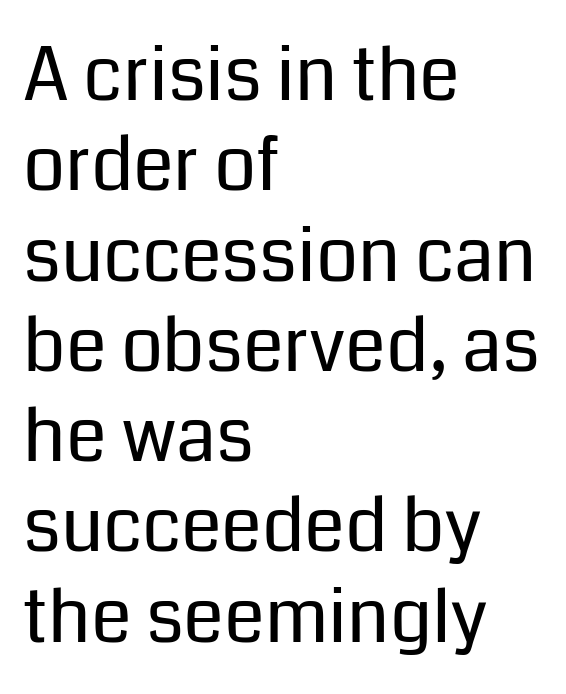
Do the characters align in a grid? No, the font is proportional. No extra ink here — the face is not bold. Descenders are the only things crossing below the line. Compared with typical body copy, the letter spacing here is the same. Teacher's note: observe the even left margin — that is flush-left alignment. This is sans-serif lettering, the kind often seen on screens and signage.
